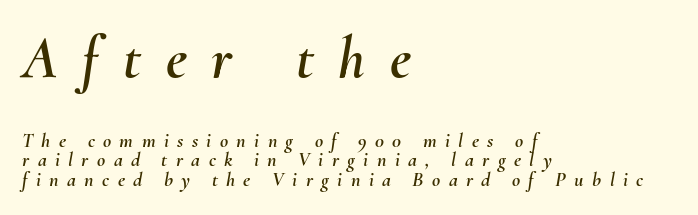
Regarding leading, the lines here are crowded together. Do the characters align in a grid? No, the font is proportional. Every character sits at an angle, as italics do. One-word summary of the alignment: left.
